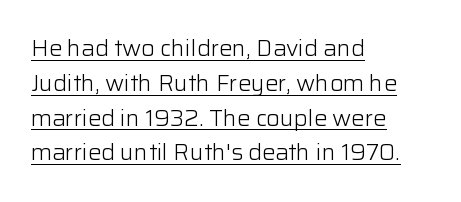
The image shows 22 px text type, upright; set left-aligned, normal line spacing (1.58x), normal letter spacing, underlined.
